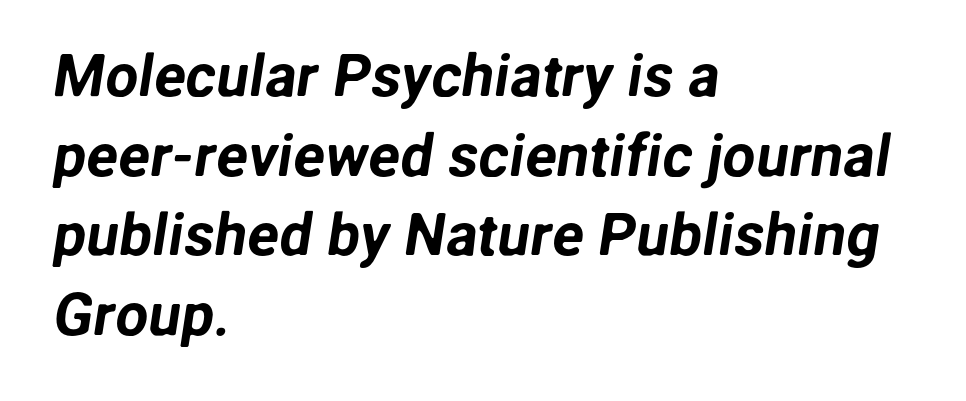
Varying glyph widths throughout — classic text-font behaviour. The designer left line spacing at the default. Caption: standard tracking, unaltered. The strip under each line holds only bare page. Which margin do the lines hug? The left one — the right edge is uneven.
